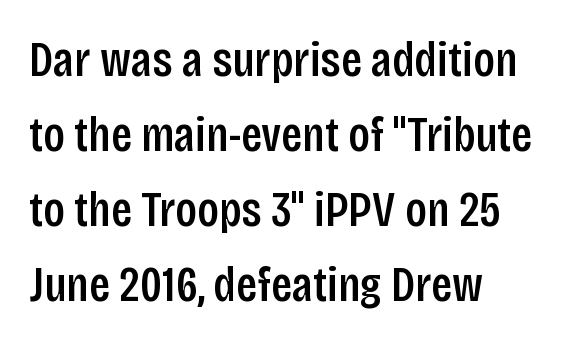
The image shows 50 px semibold, condensed sans-serif type, upright; set left-aligned, normal line spacing (1.5x), normal letter spacing, not underlined; low stroke contrast and a large x-height.
